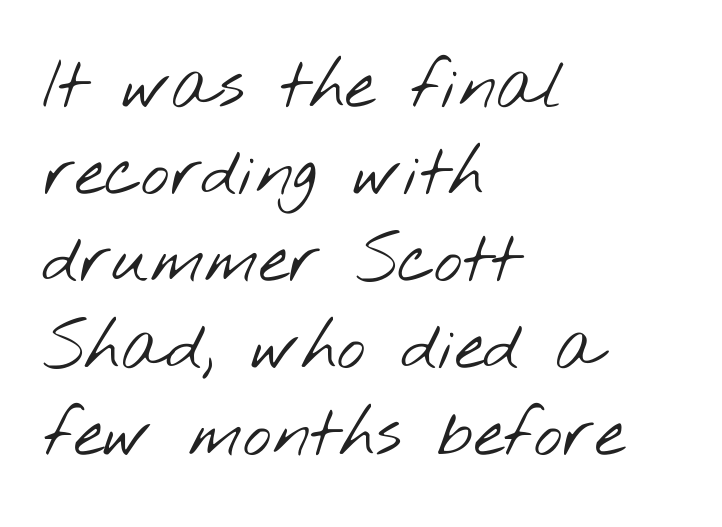
Decoration check: the copy has no underline. The font is comparable to plain body text, perhaps lighter. Nobody touched the tracking dial on this one. A typesetter would call this proportional, since set widths differ per character. These lines are set flush left with a ragged right edge.
